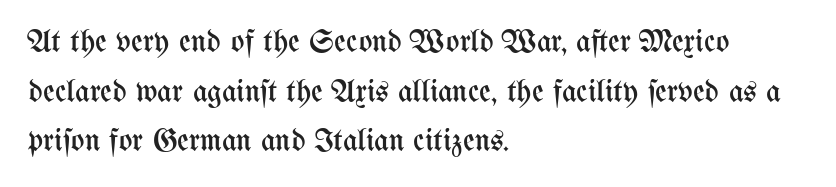
Q: Is the text bold? A: No.
Q: Is the text italic (slanted)? A: No, it is upright.
Q: Is the text underlined? A: No.
Q: How is the paragraph aligned? A: Left-aligned.
Q: Is the spacing between letters normal or unusually wide? A: Normal.
Q: Is the spacing between lines tight, normal or loose? A: Normal.
Q: Width (condensed, normal, or wide)? A: Condensed.
Q: Stroke contrast? A: Medium.
Q: x-height? A: Medium.
Q: Monospaced? A: No.
